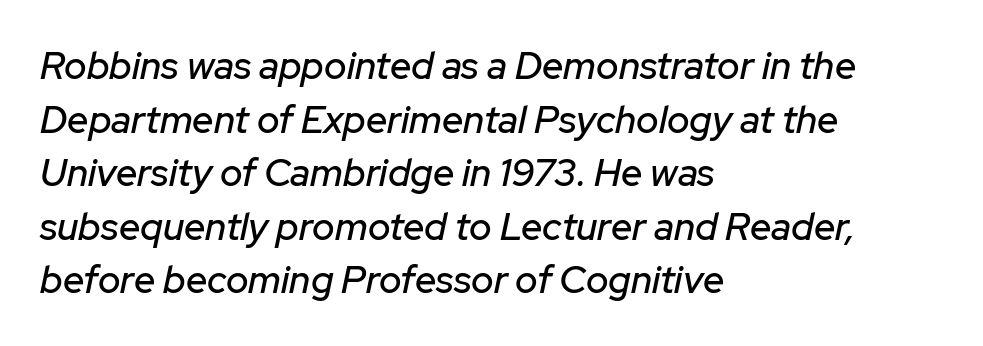
Q: Is the text italic (slanted)? A: Yes, it leans right by about 12 degrees.
Q: Is the text underlined? A: No.
Q: How is the paragraph aligned? A: Left-aligned.
Q: Is the spacing between letters normal or unusually wide? A: Normal.
Q: Is the spacing between lines tight, normal or loose? A: Normal.
Q: Width (condensed, normal, or wide)? A: Normal.
Q: Stroke contrast? A: Low.
Q: x-height? A: Medium.
Q: Monospaced? A: No.
